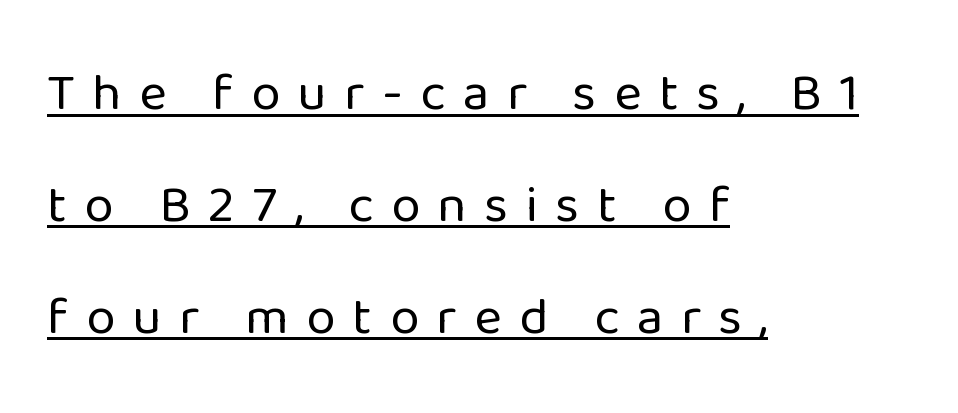
Q: Is the text bold? A: No.
Q: Is the text italic (slanted)? A: No, it is upright.
Q: Is the typeface a serif or a sans-serif typeface? A: Sans-serif.
Q: Is the text underlined? A: Yes.
Q: How is the paragraph aligned? A: Left-aligned.
Q: Is the spacing between letters normal or unusually wide? A: Unusually wide.
Q: Is the spacing between lines tight, normal or loose? A: Loose.
Q: Width (condensed, normal, or wide)? A: Normal.
Q: Stroke contrast? A: Low.
Q: x-height? A: Medium.
Q: Monospaced? A: No.
